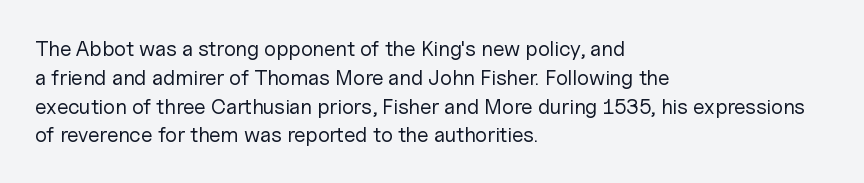
Q: Is the text bold? A: No.
Q: Is the text italic (slanted)? A: No, it is upright.
Q: Is the text underlined? A: No.
Q: How is the paragraph aligned? A: Left-aligned.
Q: Is the spacing between letters normal or unusually wide? A: Normal.
Q: Is the spacing between lines tight, normal or loose? A: Normal.
